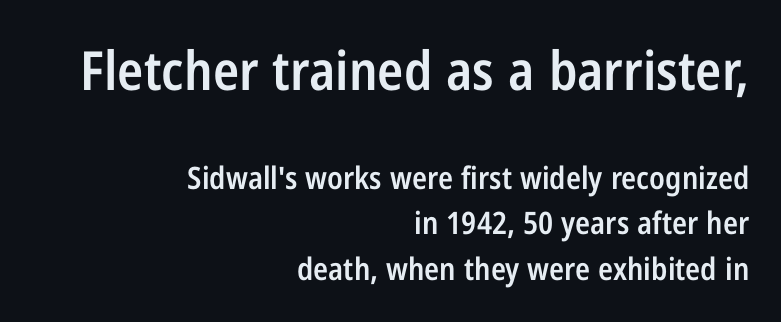
The typography opts for an upright posture over an oblique one. Varying glyph widths throughout — classic text-font behaviour. One-word summary of the alignment: right. The space between consecutive lines is moderate. The face used here is a semibold: visibly heavier than regular, lighter than bold.
